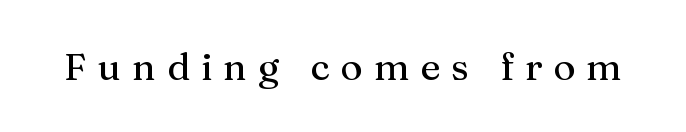
{"serif": "yes", "italic": "no", "width": "normal", "stroke_contrast": "medium", "x_height": "medium", "monospaced": "no", "underline": "no", "letter_spacing": "wide", "letter_spacing_em": 0.29, "glyph_px": 38}
